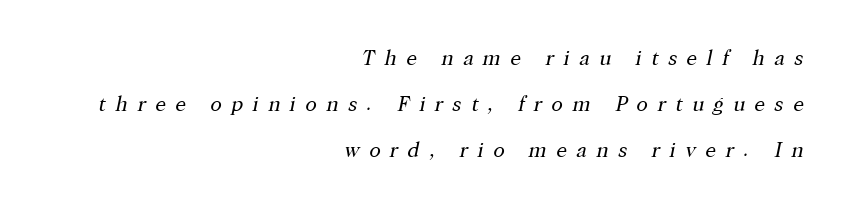
Compared with typical body copy, the letter spacing here is much looser. Descenders hang freely into open space. Loosely led — the rows are spread out. The lettering tilts uniformly, giving the passage an italic look.
